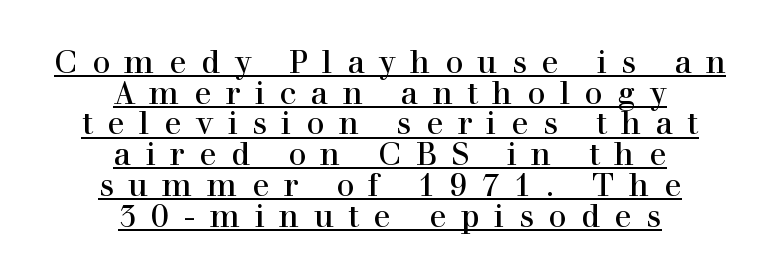
A centered setting, common on invitations and titles, is used for this passage. The line texture is sparse and dotted thanks to wide tracking. Each letter keeps its own natural width here, so spacing adapts to shape. Is there an underline? Yes — a line sits under the letters. The passage shown stacks its lines with hardly any gap. Is there any slant? The stems are plumb.
